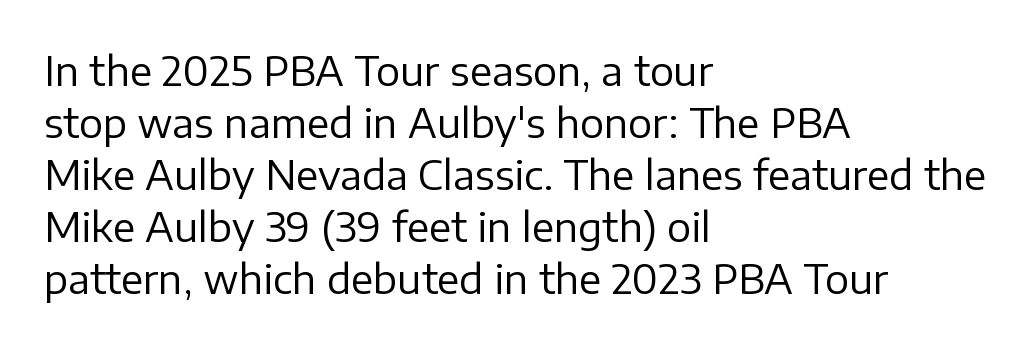
The image shows 40 px regular-weight sans-serif type, upright; set left-aligned, normal line spacing (1.3x), normal letter spacing, not underlined; low stroke contrast and a medium x-height.
